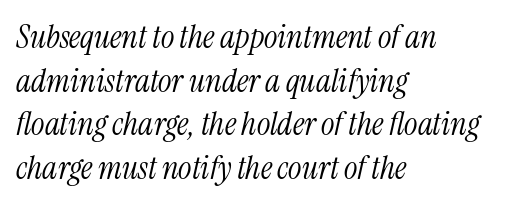
The image shows 32 px light, condensed serif type, italic (leaning right); set left-aligned, normal line spacing (1.36x), normal letter spacing, not underlined; medium stroke contrast and a medium x-height.
